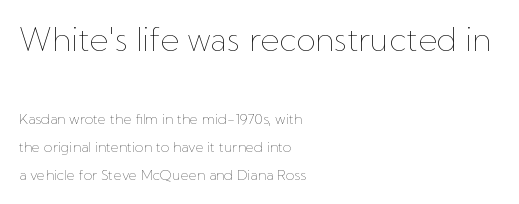
The image shows 32 px thin type, upright; set left-aligned, loose line spacing (2.03x), normal letter spacing, not underlined; the first (top) block is 2.29x larger; low stroke contrast and a medium x-height.
